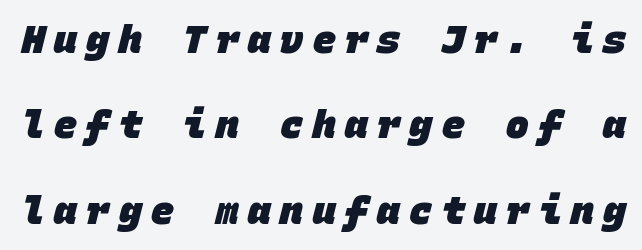
Leading is clearly above the norm, producing a sparse column. You could count columns in this text — the font is strictly monospaced. Is the letter spacing exaggerated? Yes — the characters are pushed far apart. The foot of each line stays bare and open. Heft: maximum for text — a bold.
